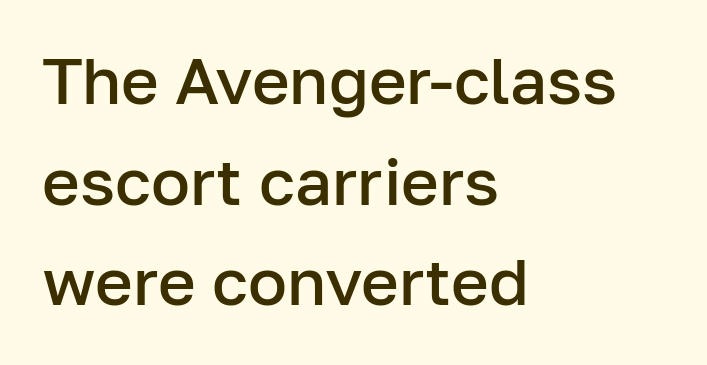
Students, note that the glyphs here touch the page at normal intervals. Horizontally, the lines are justified to the leading edge only. The glyphs are unaccompanied by any horizontal stroke below them. In terms of weight, the rendering is demibold, just under bold.
